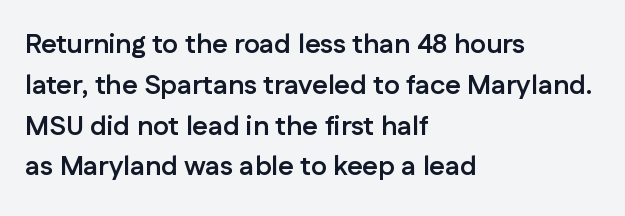
The image shows 27 px bold type, upright; set left-aligned, normal line spacing (1.51x), normal letter spacing, not underlined.
